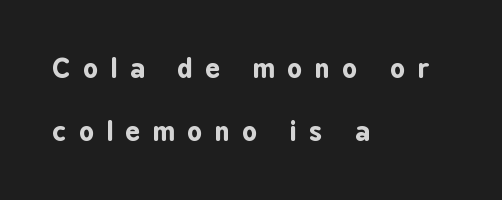
Weight check: bold — yes, fully. The typography opts for an upright posture over an oblique one. Descender tails drop into unmarked territory. Widely set lines give the paragraph a tall, airy silhouette.
